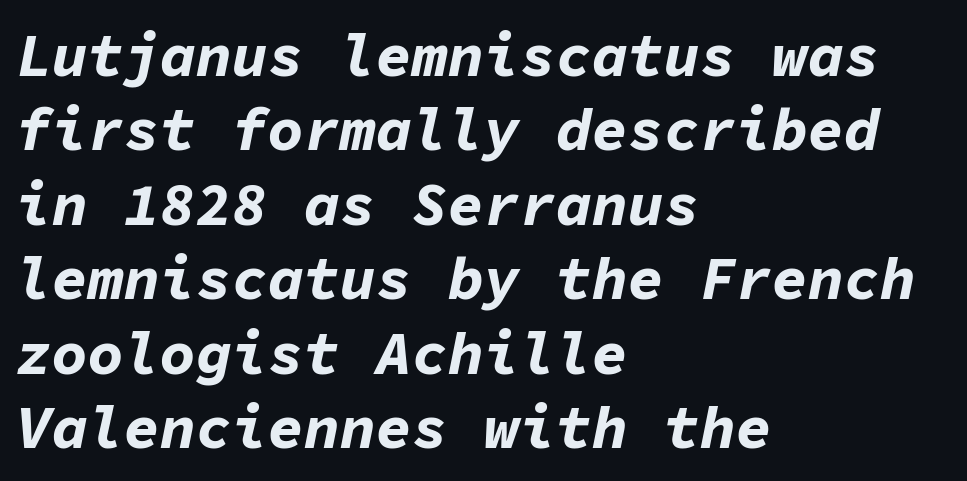
The image shows 60 px bold type, italic (leaning right), monospaced; set left-aligned, line spacing 1.24x, normal letter spacing, not underlined; low stroke contrast and a medium x-height.
